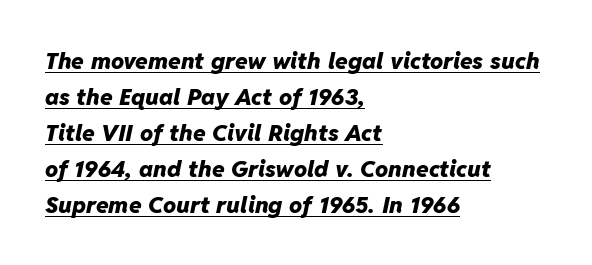
These lines stack with their left ends in a neat column. The rendering uses a moderate line-height, typical for paragraphs. Each word holds together tightly as a unit, with standard inter-letter gaps. Does the lettering tilt? It does — this is italic. The strokes are fattened all the way to bold.
